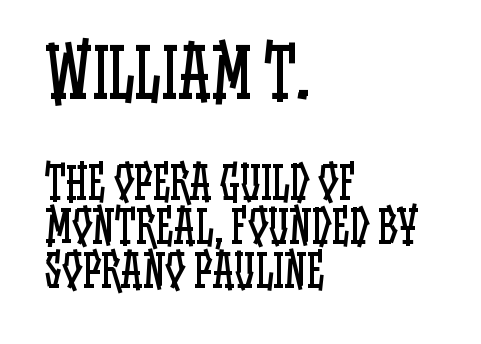
The image shows 67 px regular-weight, condensed type, upright; set left-aligned, tight line spacing (0.98x), normal letter spacing, not underlined; the first (top) block is 1.49x larger; low stroke contrast and a large x-height.
